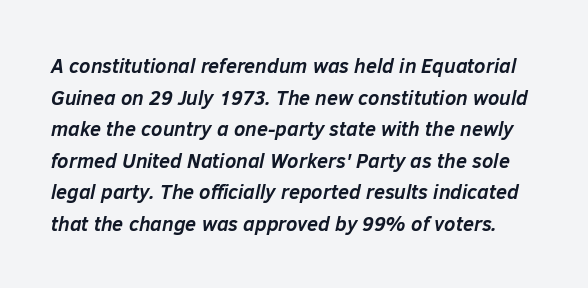
Q: Is the text bold? A: Yes.
Q: Is the text italic (slanted)? A: Yes, it leans right by about 12 degrees.
Q: Is the text underlined? A: No.
Q: Is the spacing between letters normal or unusually wide? A: Normal.
Q: Is the spacing between lines tight, normal or loose? A: Normal.
